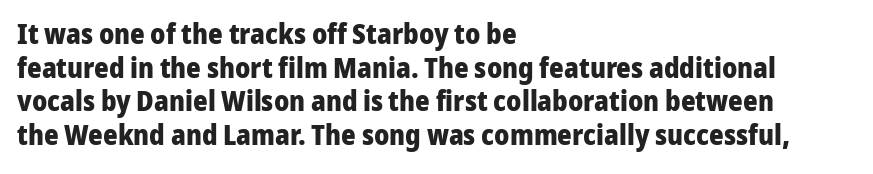
Q: Is the text bold? A: Yes.
Q: Is the text italic (slanted)? A: No, it is upright.
Q: Is the typeface a serif or a sans-serif typeface? A: Sans-serif.
Q: Is the text underlined? A: No.
Q: How is the paragraph aligned? A: Left-aligned.
Q: Is the spacing between letters normal or unusually wide? A: Normal.
Q: Width (condensed, normal, or wide)? A: Normal.
Q: Stroke contrast? A: Low.
Q: x-height? A: Medium.
Q: Monospaced? A: No.
